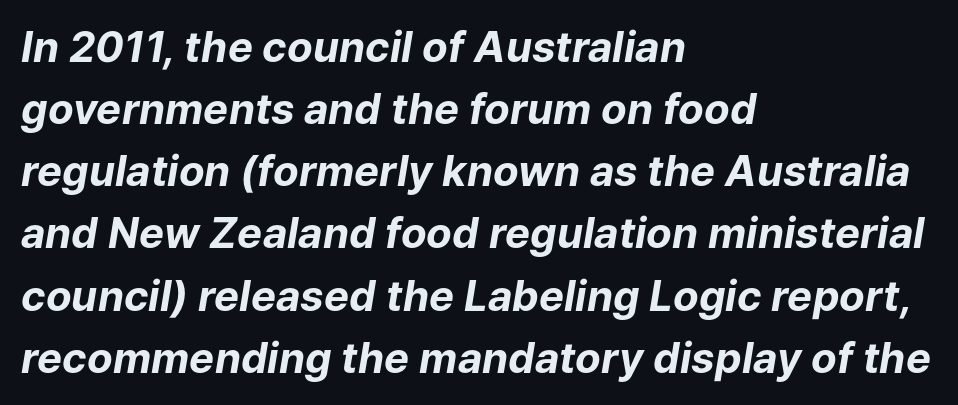
Q: Is the text bold? A: Yes.
Q: Is the text italic (slanted)? A: Yes, it leans right by about 9 degrees.
Q: Is the text underlined? A: No.
Q: How is the paragraph aligned? A: Left-aligned.
Q: Is the spacing between letters normal or unusually wide? A: Normal.
Q: Is the spacing between lines tight, normal or loose? A: Normal.
Q: Width (condensed, normal, or wide)? A: Normal.
Q: Stroke contrast? A: Low.
Q: x-height? A: Medium.
Q: Monospaced? A: No.
